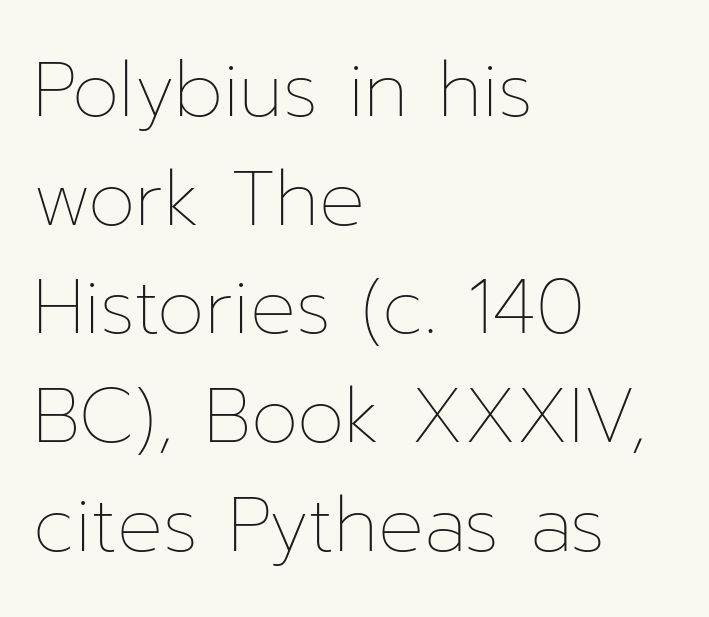
The image shows 76 px thin type, upright; set left-aligned, normal line spacing (1.43x), normal letter spacing, not underlined; low stroke contrast and a medium x-height.
